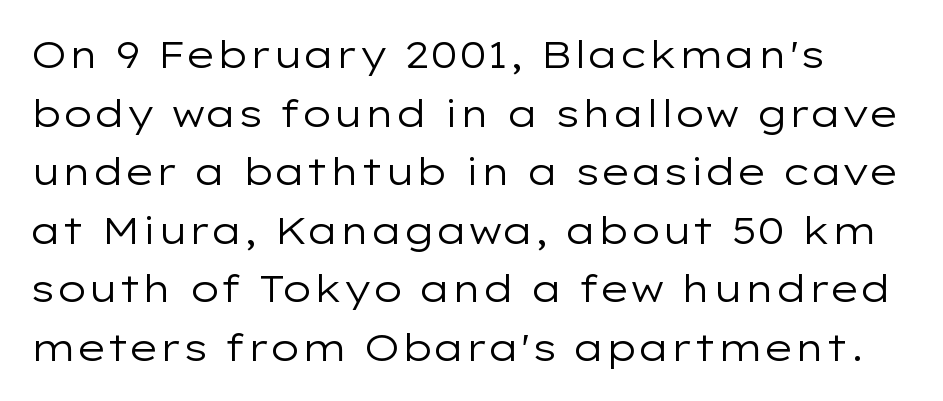
Q: Is the text bold? A: No.
Q: Is the text italic (slanted)? A: No, it is upright.
Q: Is the typeface a serif or a sans-serif typeface? A: Sans-serif.
Q: Is the text underlined? A: No.
Q: Is the spacing between letters normal or unusually wide? A: Normal.
Q: Is the spacing between lines tight, normal or loose? A: Normal.
Q: Width (condensed, normal, or wide)? A: Wide.
Q: Stroke contrast? A: Low.
Q: x-height? A: Medium.
Q: Monospaced? A: No.
